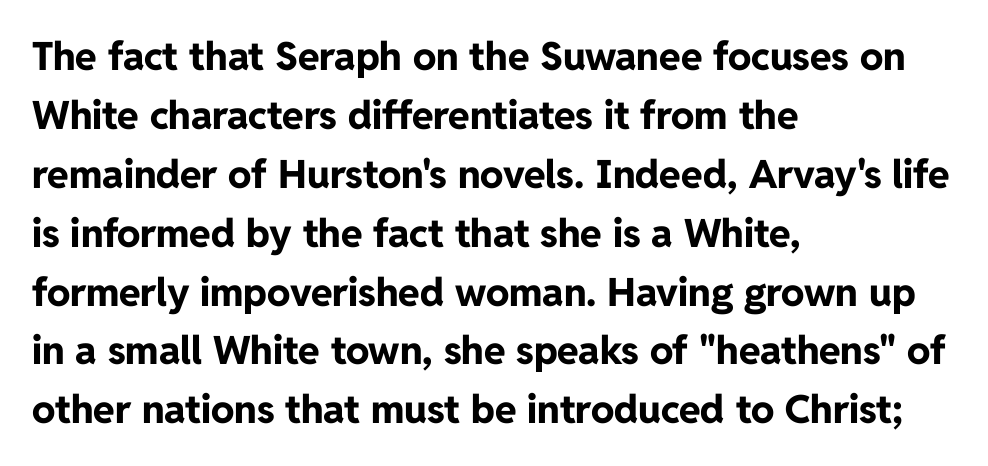
Vertical strokes here are truly vertical. Words float on clear page, feet unadorned. A typesetter would call this proportional, since set widths differ per character. Successive baselines arrive at the customary interval.
